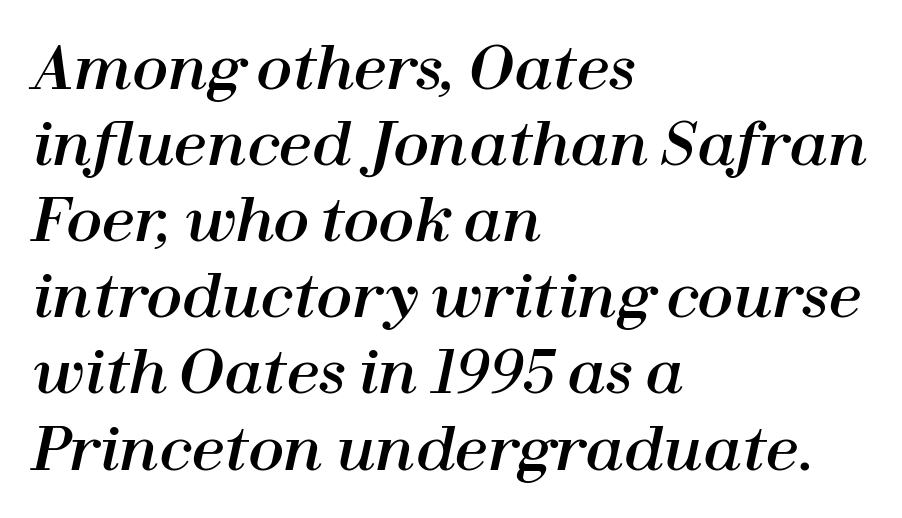
Q: Is the text italic (slanted)? A: Yes, it leans right by about 12 degrees.
Q: Is the text underlined? A: No.
Q: How is the paragraph aligned? A: Left-aligned.
Q: Is the spacing between letters normal or unusually wide? A: Normal.
Q: Is the spacing between lines tight, normal or loose? A: Normal.
Q: Width (condensed, normal, or wide)? A: Normal.
Q: Stroke contrast? A: High.
Q: x-height? A: Medium.
Q: Monospaced? A: No.
